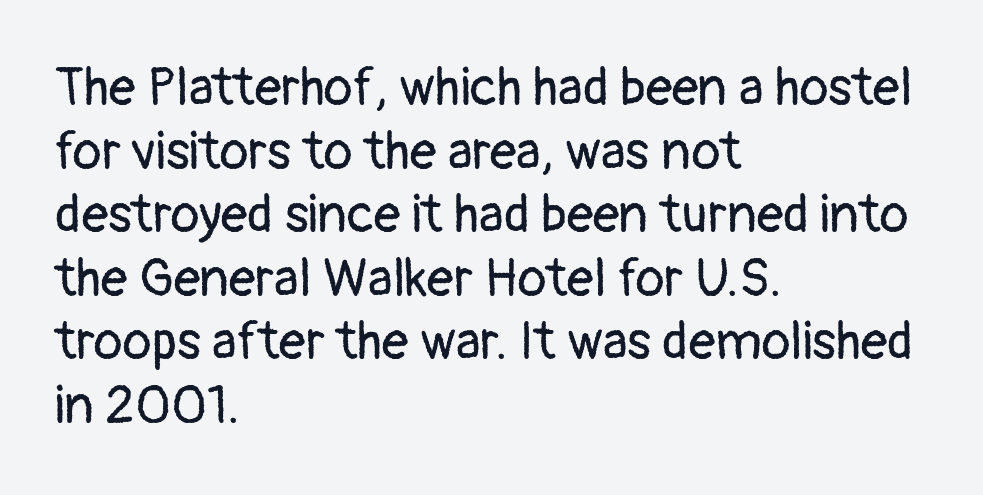
Q: Is the text bold? A: No.
Q: Is the text italic (slanted)? A: No, it is upright.
Q: Is the typeface a serif or a sans-serif typeface? A: Sans-serif.
Q: Is the text underlined? A: No.
Q: How is the paragraph aligned? A: Left-aligned.
Q: Is the spacing between letters normal or unusually wide? A: Normal.
Q: Width (condensed, normal, or wide)? A: Normal.
Q: Stroke contrast? A: Low.
Q: x-height? A: Medium.
Q: Monospaced? A: No.
